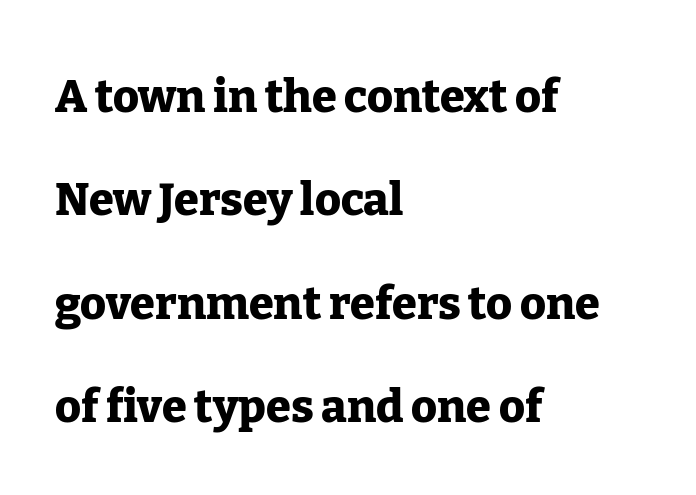
{"serif": "yes", "italic": "no", "bold": "yes", "weight": "heavy", "width": "normal", "stroke_contrast": "low", "x_height": "medium", "monospaced": "no", "underline": "no", "align": "left", "line_spacing": "loose", "line_spacing_ratio": 2.3, "letter_spacing": "normal", "letter_spacing_em": 0.0, "glyph_px": 45}
